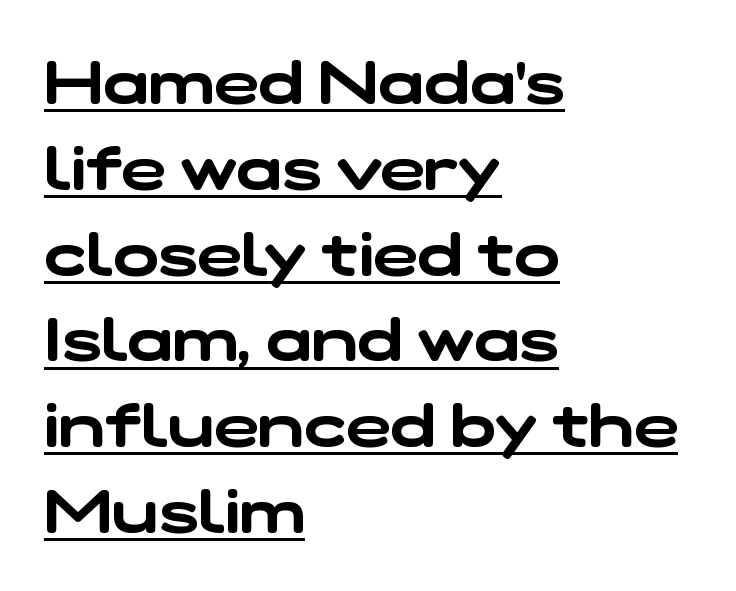
A baseline rule has been typeset under these characters. Grotesque or geometric, the face here clearly has no serifs. Leading: standard. Inter-character spacing is left at the font's built-in metrics. Note the varied advance widths — an 'i' is clearly narrower than an 'm'.
